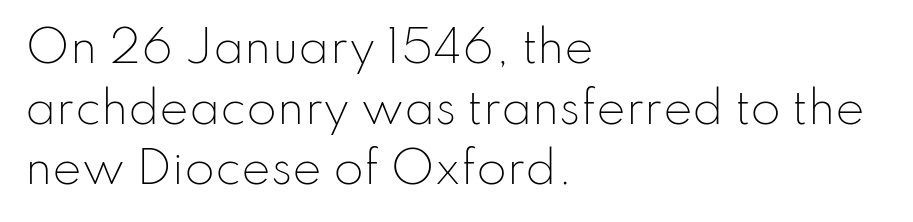
{"serif": "no", "italic": "no", "bold": "no", "weight": "light", "width": "normal", "stroke_contrast": "low", "x_height": "small", "monospaced": "no", "underline": "no", "align": "left", "line_spacing": "normal", "line_spacing_ratio": 1.38, "letter_spacing": "normal", "letter_spacing_em": 0.0, "glyph_px": 44}
